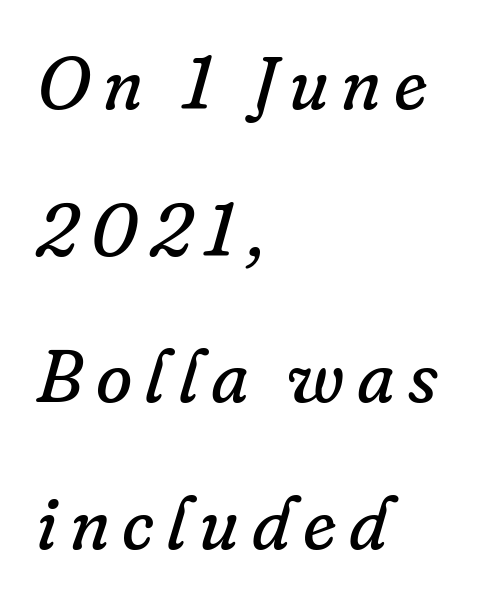
Q: Is the text bold? A: No.
Q: Is the text italic (slanted)? A: Yes, it leans right by about 16 degrees.
Q: Is the typeface a serif or a sans-serif typeface? A: Serif.
Q: Is the text underlined? A: No.
Q: How is the paragraph aligned? A: Left-aligned.
Q: Is the spacing between lines tight, normal or loose? A: Loose.
Q: Width (condensed, normal, or wide)? A: Normal.
Q: Stroke contrast? A: Low.
Q: x-height? A: Small.
Q: Monospaced? A: No.
